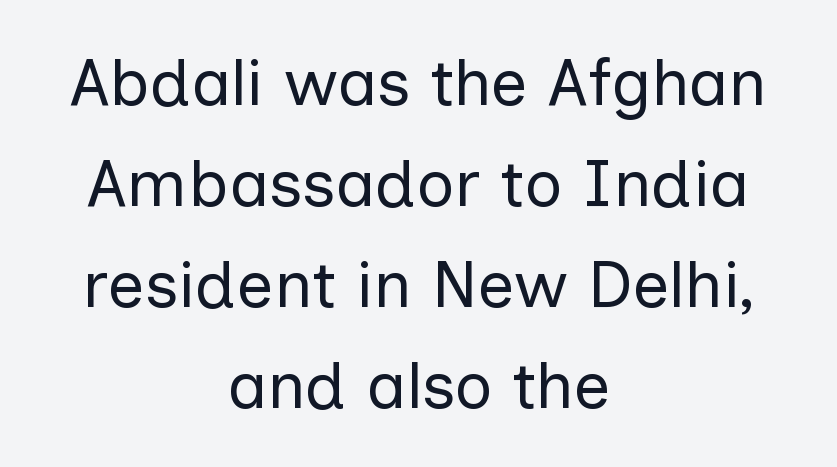
{"serif": "no", "italic": "no", "bold": "no", "weight": "regular", "width": "normal", "stroke_contrast": "low", "x_height": "medium", "monospaced": "no", "underline": "no", "align": "center", "line_spacing": "normal", "line_spacing_ratio": 1.53, "letter_spacing": "normal", "letter_spacing_em": 0.0, "glyph_px": 66}
